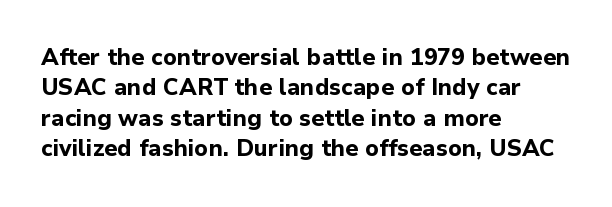
{"italic": "no", "bold": "yes", "underline": "no", "align": "left", "line_spacing": "normal", "line_spacing_ratio": 1.32, "letter_spacing": "normal", "letter_spacing_em": 0.0, "glyph_px": 23}
